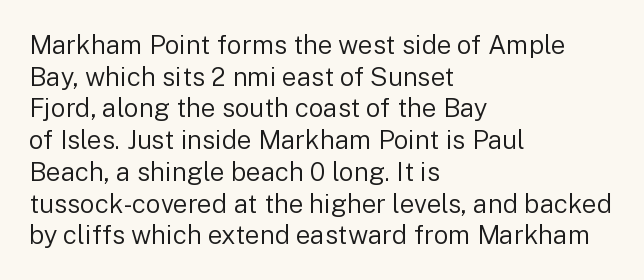
The image shows 26 px text type, upright; set left-aligned, line spacing 1.22x, normal letter spacing, not underlined.
